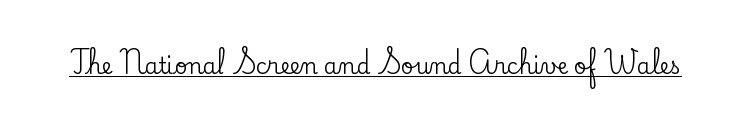
Q: Is the text italic (slanted)? A: No, it is upright.
Q: Is the text underlined? A: Yes.
Q: Is the spacing between letters normal or unusually wide? A: Normal.
